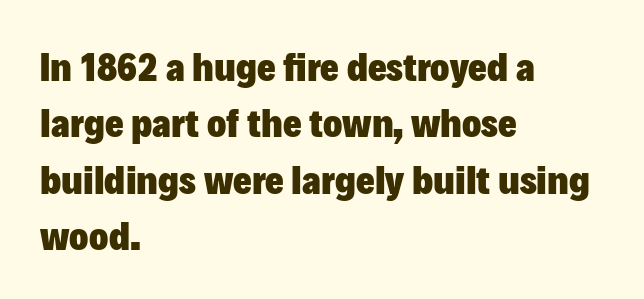
{"serif": "no", "italic": "no", "bold": "yes", "weight": "heavy", "width": "normal", "stroke_contrast": "low", "x_height": "medium", "monospaced": "no", "underline": "no", "align": "left", "line_spacing": "normal", "line_spacing_ratio": 1.41, "letter_spacing": "normal", "letter_spacing_em": 0.0, "glyph_px": 40}
